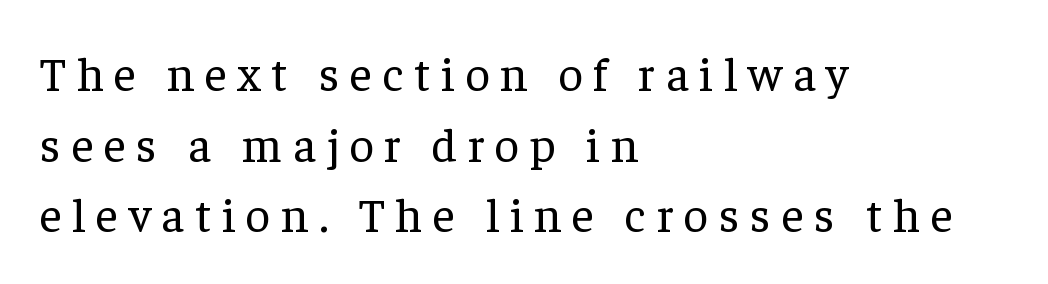
The image shows 48 px regular-weight serif type, upright; set left-aligned, normal line spacing (1.47x), unusually wide letter spacing (+0.22 em), not underlined; low stroke contrast and a medium x-height.
